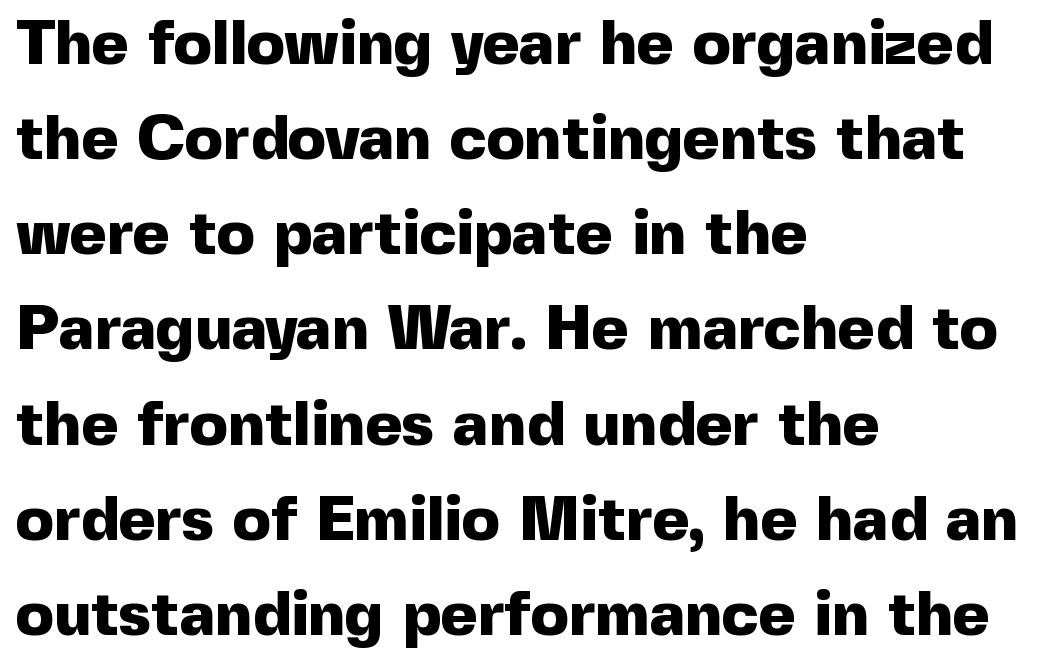
The image shows 63 px heavy sans-serif type, upright; set left-aligned, normal line spacing (1.51x), normal letter spacing, not underlined; a medium x-height.
